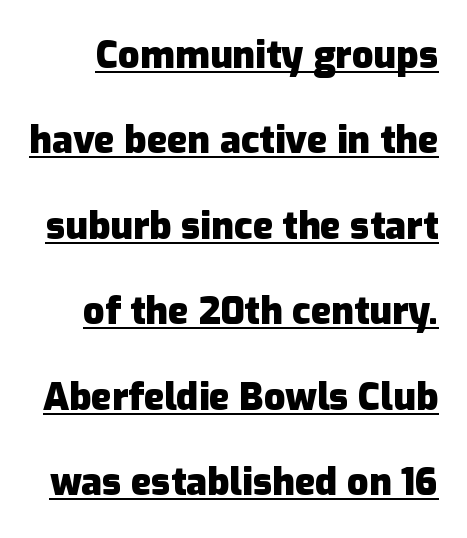
The image shows 38 px heavy sans-serif type, upright; set loose line spacing (2.25x), normal letter spacing, underlined; low stroke contrast and a medium x-height.
